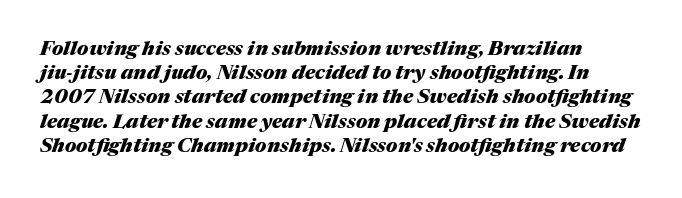
Q: Is the text bold? A: Yes.
Q: Is the text italic (slanted)? A: Yes, it leans right by about 17 degrees.
Q: Is the text underlined? A: No.
Q: Is the spacing between letters normal or unusually wide? A: Normal.
